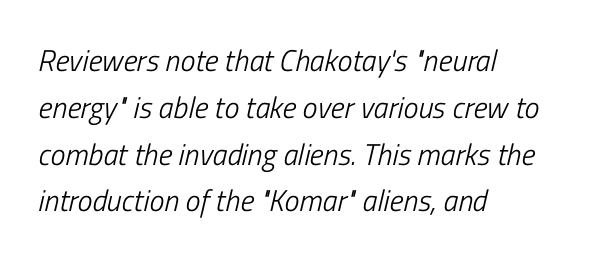
Q: Is the text bold? A: No.
Q: Is the text italic (slanted)? A: Yes, it leans right by about 13 degrees.
Q: Is the text underlined? A: No.
Q: How is the paragraph aligned? A: Left-aligned.
Q: Is the spacing between letters normal or unusually wide? A: Normal.
Q: Is the spacing between lines tight, normal or loose? A: Normal.
Q: Width (condensed, normal, or wide)? A: Condensed.
Q: Stroke contrast? A: Low.
Q: x-height? A: Medium.
Q: Monospaced? A: No.
